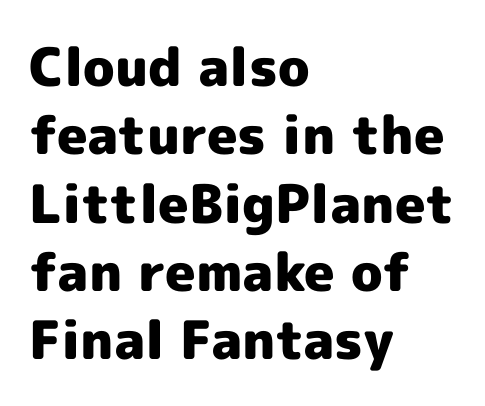
Q: Is the text bold? A: Yes.
Q: Is the text italic (slanted)? A: No, it is upright.
Q: Is the typeface a serif or a sans-serif typeface? A: Sans-serif.
Q: Is the text underlined? A: No.
Q: How is the paragraph aligned? A: Left-aligned.
Q: Is the spacing between letters normal or unusually wide? A: Normal.
Q: Is the spacing between lines tight, normal or loose? A: Normal.
Q: Width (condensed, normal, or wide)? A: Normal.
Q: x-height? A: Medium.
Q: Monospaced? A: No.
